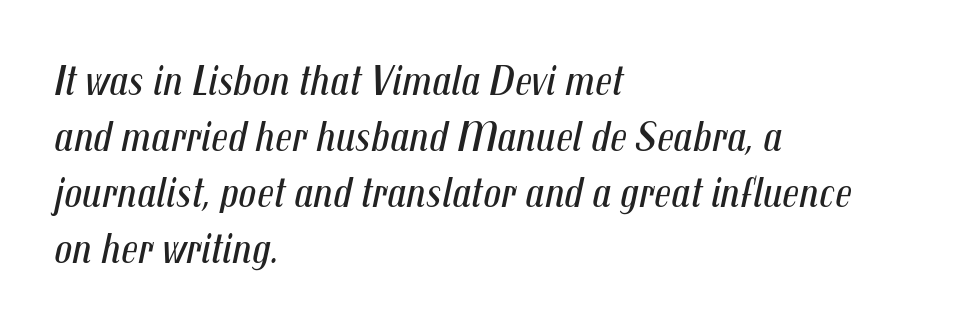
The image shows 44 px regular-weight, condensed type, italic (leaning right); set left-aligned, normal line spacing (1.27x), normal letter spacing, not underlined; medium stroke contrast and a medium x-height.
